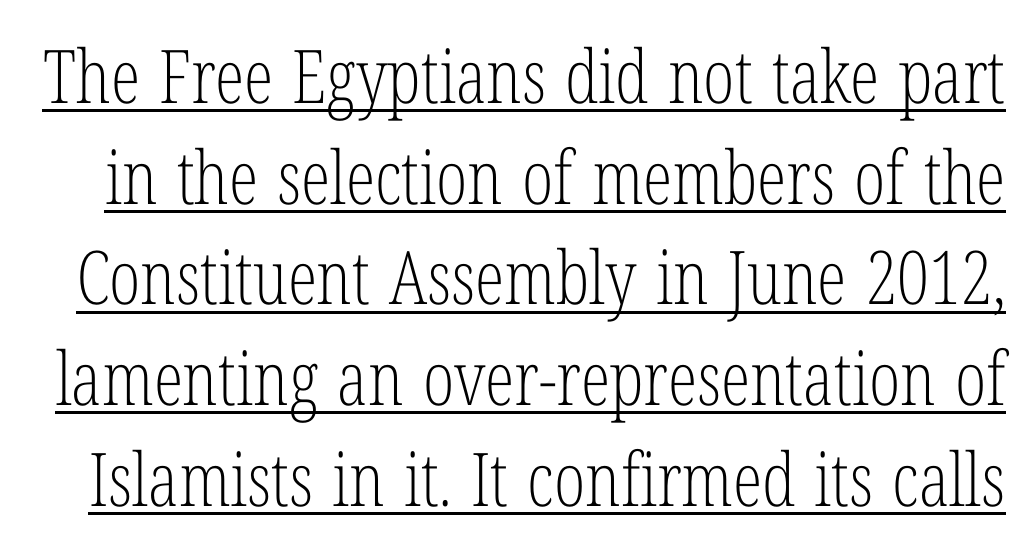
The image shows 74 px light, condensed serif type, upright; set normal line spacing (1.36x), normal letter spacing, underlined; low stroke contrast and a medium x-height.
